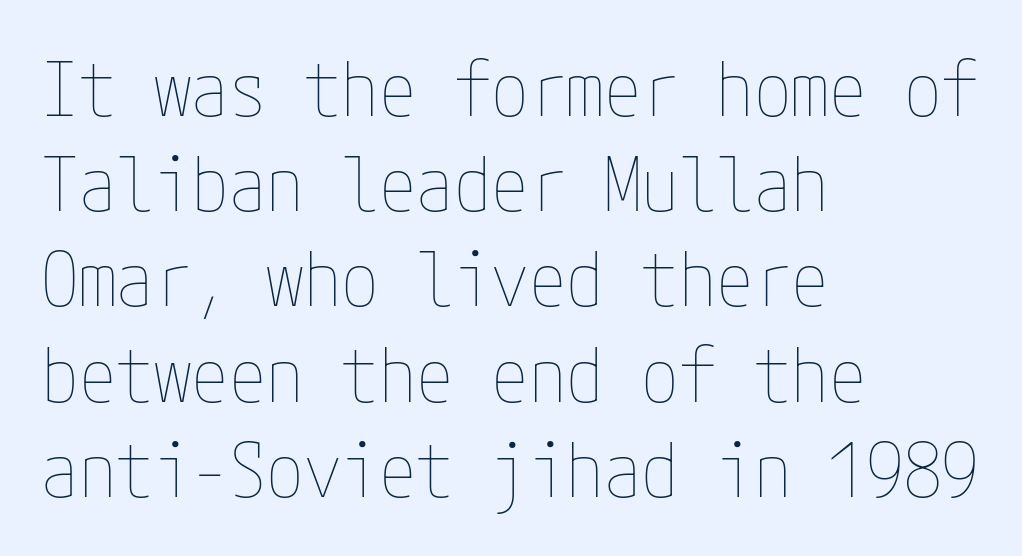
The image shows 75 px thin, condensed type, upright; set left-aligned, normal line spacing (1.27x), normal letter spacing, not underlined; low stroke contrast and a medium x-height.
